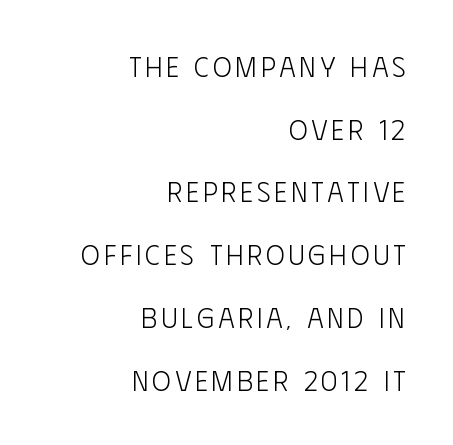
Caption: multi-line text, flush right, ragged left. Serifs: no, the terminals of the letterforms are clean. Nope, not italic — everything's standing straight. Proportional: the letters do not fall into vertical columns. The baseline area is clear.
